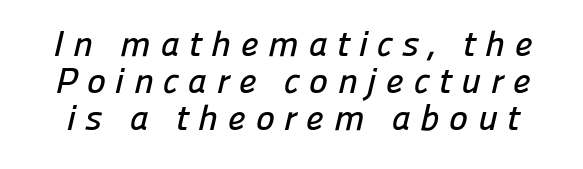
Examine the stroke ends and you'll find no serifs. Characters follow at a spacing far wider than the type designer built in. The passage shown is typed in a proportional face where columns would drift. Decoration check: the copy has no underline.
